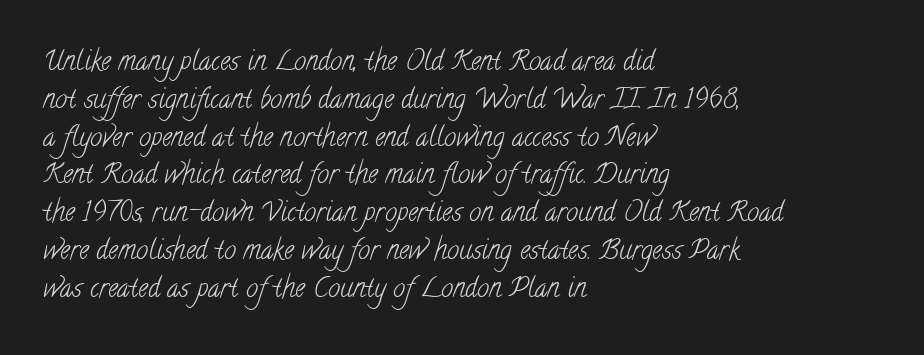
Bold? No — there's no thickening of the strokes. Quick note: interline space is typical. One-word summary of the alignment: left. Words float on clear page, feet unadorned.
